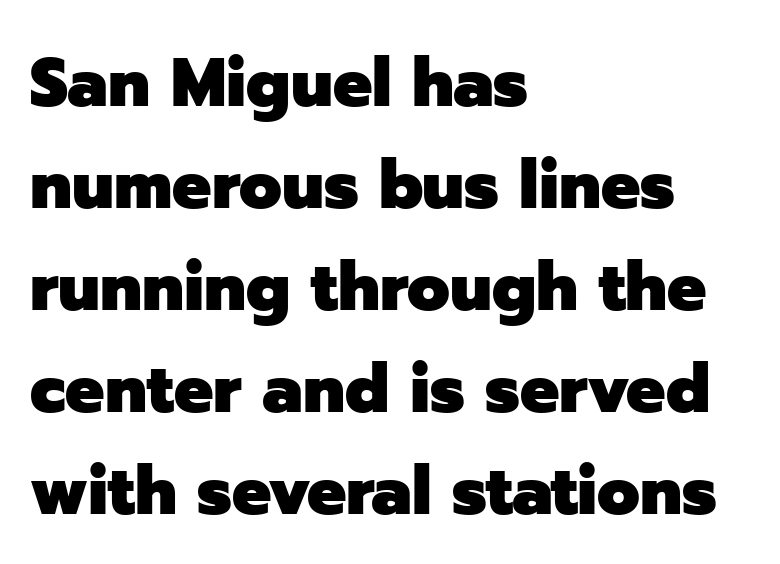
{"serif": "no", "italic": "no", "bold": "yes", "weight": "heavy", "width": "normal", "stroke_contrast": "low", "x_height": "medium", "monospaced": "no", "underline": "no", "align": "left", "line_spacing": "normal", "line_spacing_ratio": 1.48, "letter_spacing": "normal", "letter_spacing_em": 0.0, "glyph_px": 69}
